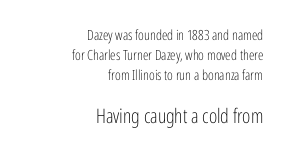
Q: Is the text bold? A: No.
Q: Is the text italic (slanted)? A: No, it is upright.
Q: Is the text underlined? A: No.
Q: How is the paragraph aligned? A: Right-aligned.
Q: Is the spacing between letters normal or unusually wide? A: Normal.
Q: Is the spacing between lines tight, normal or loose? A: Normal.
Q: Which block of text is set in a larger size, the first (top) or the second (bottom)? A: The second (bottom) one.
